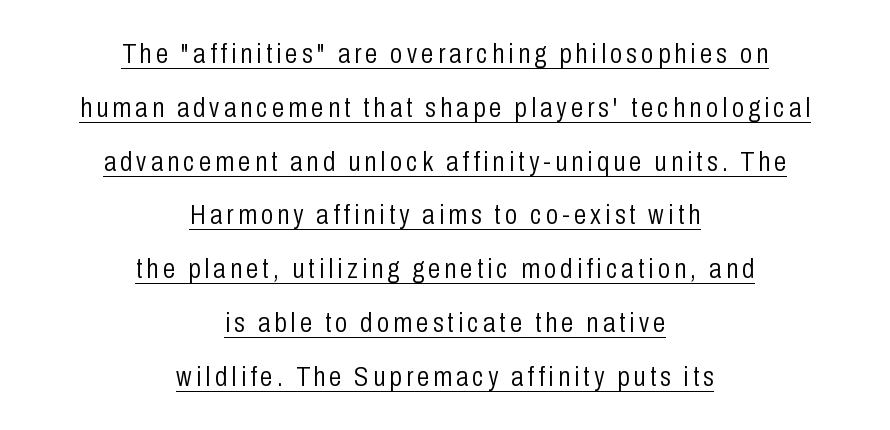
{"serif": "no", "italic": "no", "bold": "no", "weight": "light", "width": "condensed", "stroke_contrast": "low", "x_height": "medium", "monospaced": "no", "underline": "yes", "align": "center", "line_spacing": "loose", "line_spacing_ratio": 1.92, "glyph_px": 28}
